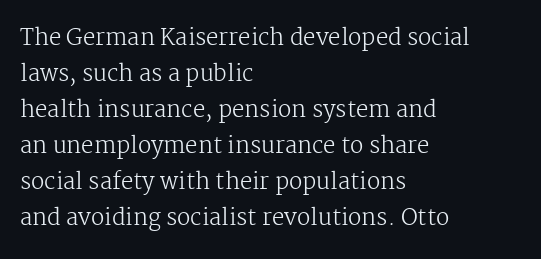
Stem width sits at or under what a default text font uses. The area under the type is left untouched. Nope, not italic — everything's standing straight. Line beginnings align vertically; line endings do not. Tracking value appears to be zero — textbook default spacing. The vertical gap from one line to the next is medium.
